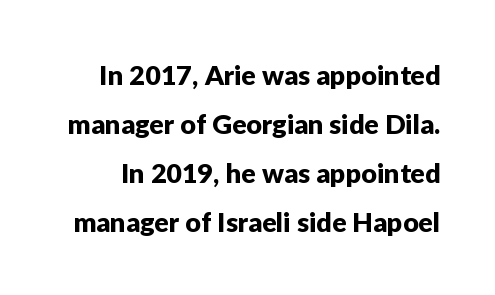
If you drew a line through each stem, it would be perfectly vertical. No word sits above an underline. Glyph-to-glyph distance matches everyday printed text.
